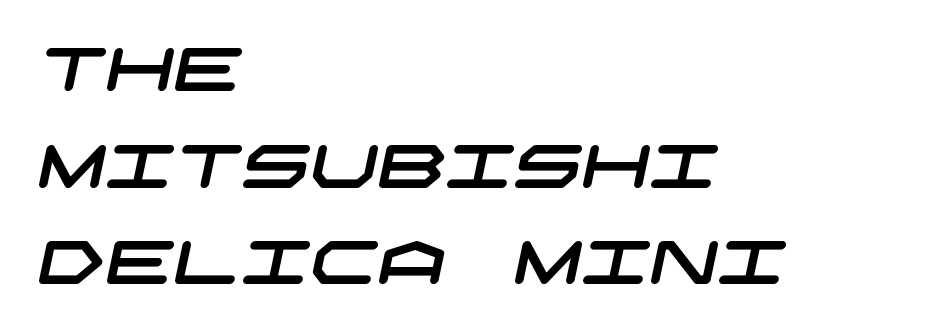
{"serif": "no", "width": "wide", "stroke_contrast": "low", "x_height": "large", "underline": "no", "align": "left", "line_spacing": "normal", "line_spacing_ratio": 1.61, "letter_spacing": "normal", "letter_spacing_em": 0.0, "glyph_px": 60}
